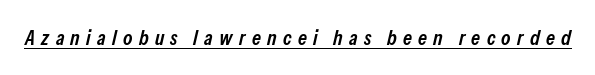
{"italic": "yes", "lean": "right", "slant_degrees": 13, "bold": "semi", "underline": "yes", "letter_spacing": "wide", "letter_spacing_em": 0.3, "glyph_px": 21}
